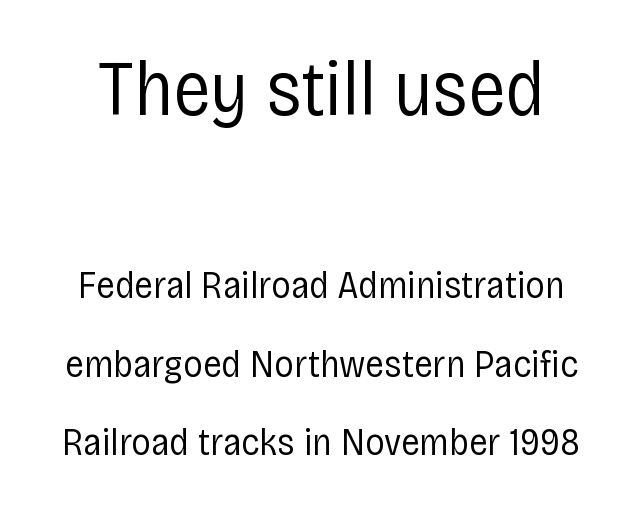
The image shows 78 px regular-weight, condensed sans-serif type, upright; set loose line spacing (2.01x), normal letter spacing, not underlined; the first (top) block is 2.0x larger; low stroke contrast and a large x-height.
